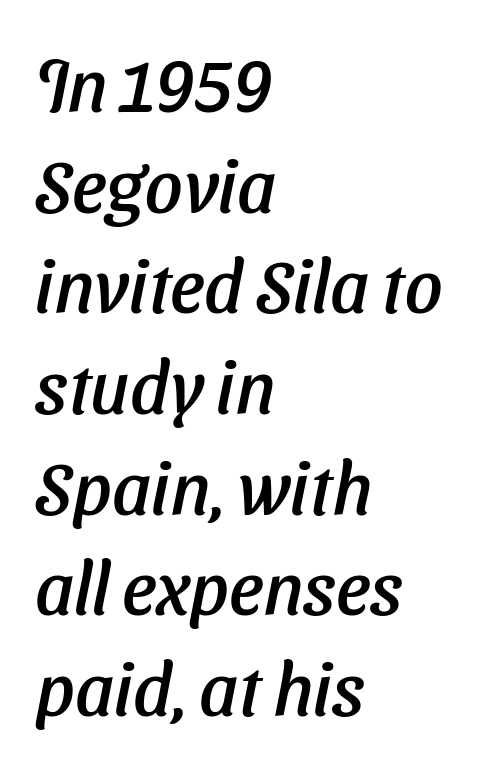
Q: Is the text italic (slanted)? A: Yes, it leans right by about 11 degrees.
Q: Is the text underlined? A: No.
Q: How is the paragraph aligned? A: Left-aligned.
Q: Is the spacing between letters normal or unusually wide? A: Normal.
Q: Is the spacing between lines tight, normal or loose? A: Normal.
Q: Width (condensed, normal, or wide)? A: Normal.
Q: Stroke contrast? A: Low.
Q: x-height? A: Medium.
Q: Monospaced? A: No.
